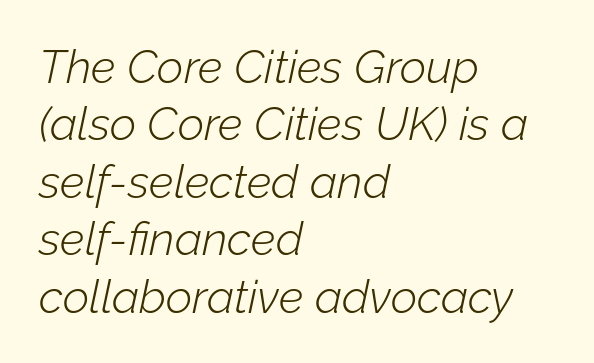
The image shows 46 px light type, italic (leaning right); set left-aligned, normal line spacing (1.25x), normal letter spacing, not underlined; low stroke contrast and a medium x-height.
